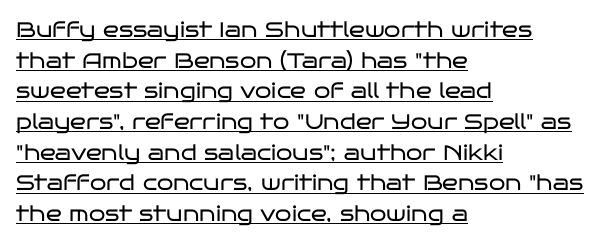
Nothing unusual about the tracking: characters are spaced as the font intends. A normal amount of white space separates one row of letters from the next. No heavy texture on the line: the type isn't bold. Is there any slant? The stems are plumb.
